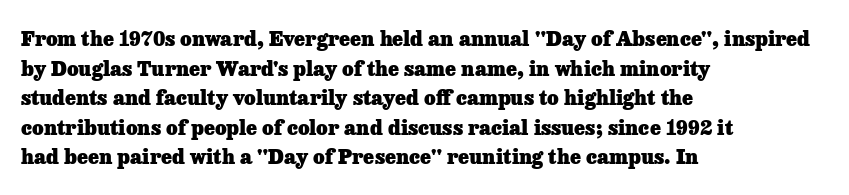
The rendering uses a bold face; every stroke is thick and dark. Compared with a centered layout, this one pins lines to the left instead. Underline: absent. In terms of letterspacing, this is plain default setting. Italic: no, the glyphs are upright roman. How would I describe the line gaps? Plain and ordinary.
